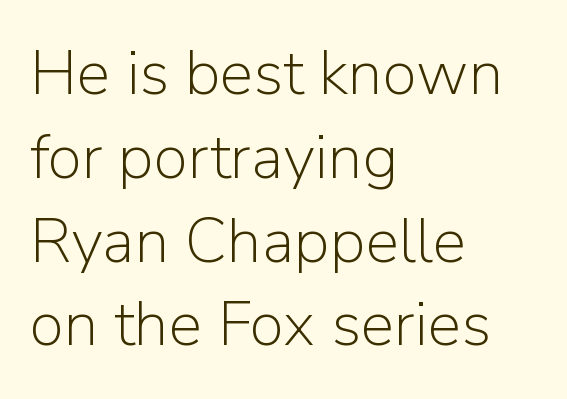
Q: Is the text bold? A: No.
Q: Is the text italic (slanted)? A: No, it is upright.
Q: Is the typeface a serif or a sans-serif typeface? A: Sans-serif.
Q: Is the text underlined? A: No.
Q: How is the paragraph aligned? A: Left-aligned.
Q: Is the spacing between letters normal or unusually wide? A: Normal.
Q: Is the spacing between lines tight, normal or loose? A: Normal.
Q: Width (condensed, normal, or wide)? A: Normal.
Q: Stroke contrast? A: Low.
Q: x-height? A: Medium.
Q: Monospaced? A: No.
